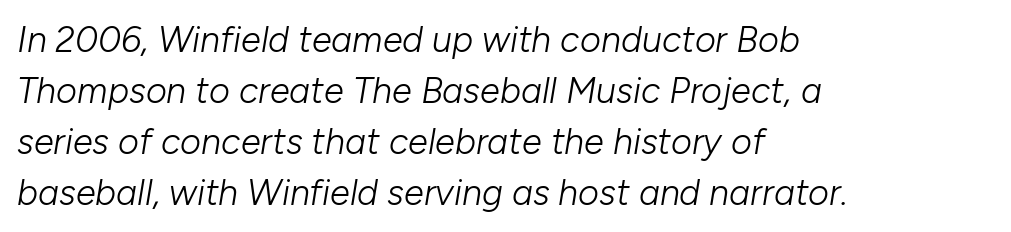
{"italic": "yes", "lean": "right", "slant_degrees": 10, "bold": "no", "weight": "light", "width": "normal", "stroke_contrast": "low", "x_height": "medium", "monospaced": "no", "underline": "no", "align": "left", "line_spacing": "normal", "line_spacing_ratio": 1.42, "letter_spacing": "normal", "letter_spacing_em": 0.0, "glyph_px": 36}
